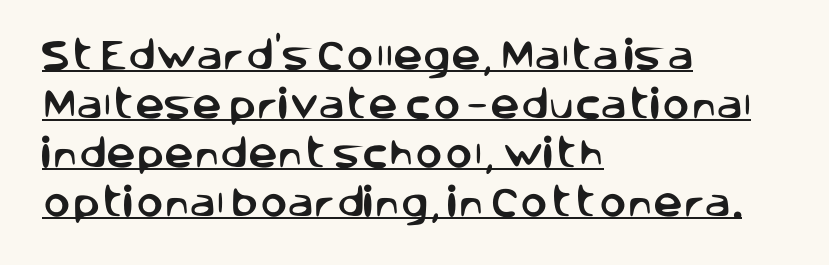
Do the characters align in a grid? No, the font is proportional. The typeface chosen for these lines omits serifs. The rendering anchors every line to the left-hand side. Is the letter spacing exaggerated? No — it looks like the ordinary default. Posture: upright roman. This sample keeps an unexceptional amount of space between lines.
